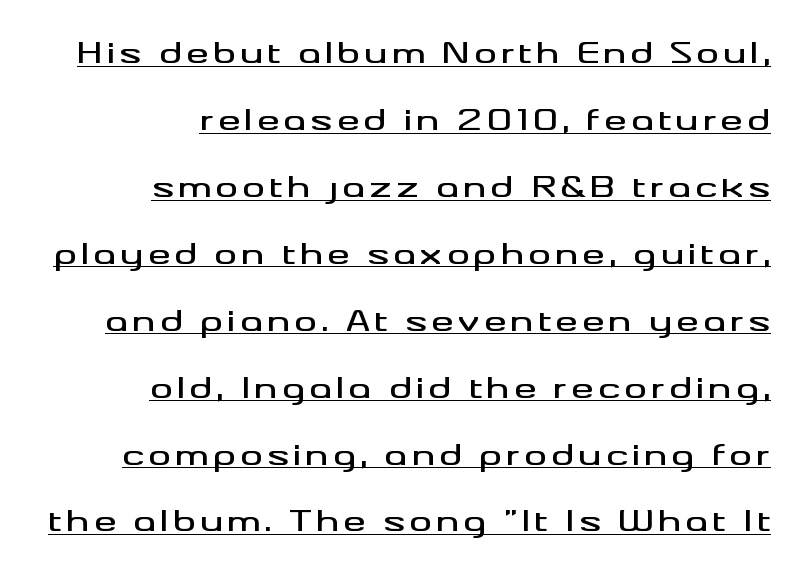
The image shows 28 px wide sans-serif type, upright; set right-aligned, loose line spacing (2.39x), underlined; medium stroke contrast and a small x-height.
